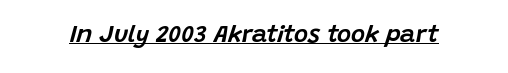
Q: Is the text italic (slanted)? A: Yes, it leans right by about 15 degrees.
Q: Is the text underlined? A: Yes.
Q: Is the spacing between letters normal or unusually wide? A: Normal.
